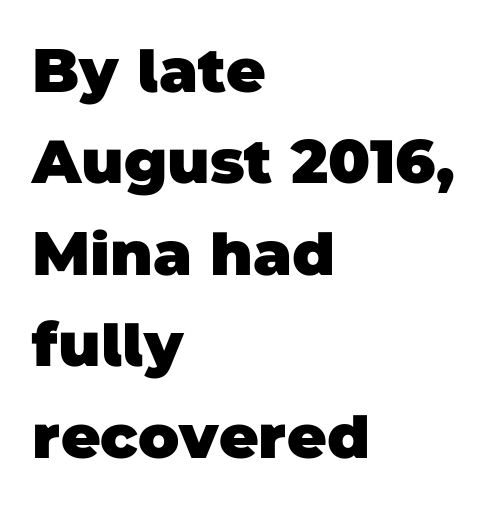
The image shows 61 px heavy sans-serif type; set left-aligned, normal line spacing (1.5x), normal letter spacing, not underlined; low stroke contrast and a large x-height.
